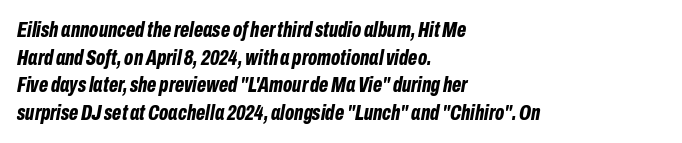
Q: Is the text bold? A: Yes.
Q: Is the text italic (slanted)? A: Yes, it leans right by about 10 degrees.
Q: Is the text underlined? A: No.
Q: How is the paragraph aligned? A: Left-aligned.
Q: Is the spacing between letters normal or unusually wide? A: Normal.
Q: Is the spacing between lines tight, normal or loose? A: Normal.
